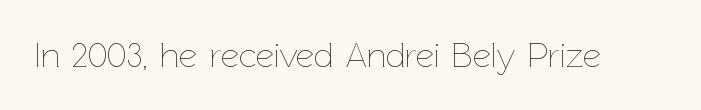
The image shows 35 px thin type, upright; set normal letter spacing, not underlined; low stroke contrast and a medium x-height.
